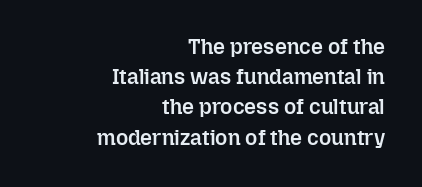
Weight: semibold (demi). The lettering stays uniformly vertical, giving the passage a roman look. Quick note: underline off. The horizontal fit of the characters is conventional and even.
